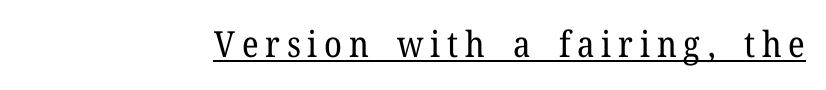
The image shows 36 px regular-weight serif type, upright; set underlined; low stroke contrast and a medium x-height.
